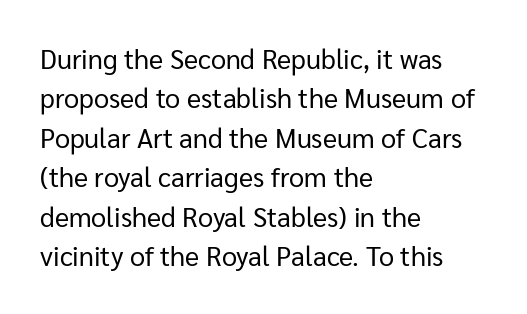
{"italic": "no", "bold": "no", "underline": "no", "align": "left", "line_spacing": "normal", "line_spacing_ratio": 1.46, "letter_spacing": "normal", "letter_spacing_em": 0.0, "glyph_px": 27}
